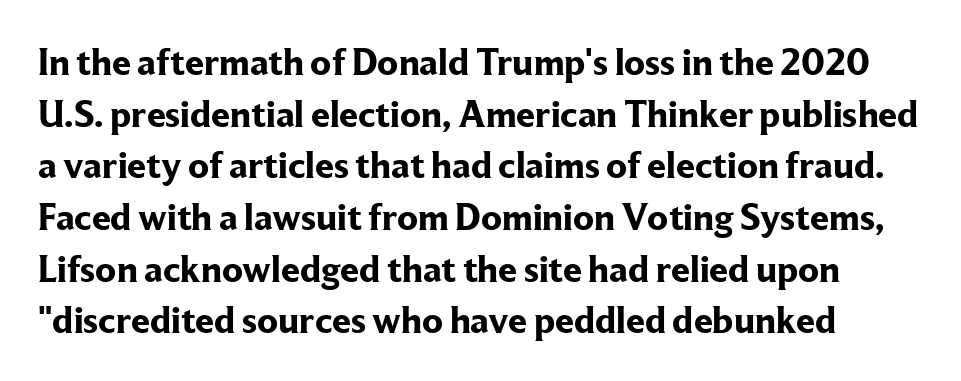
Q: Is the text bold? A: Yes.
Q: Is the text italic (slanted)? A: No, it is upright.
Q: Is the typeface a serif or a sans-serif typeface? A: Serif.
Q: Is the text underlined? A: No.
Q: Is the spacing between letters normal or unusually wide? A: Normal.
Q: Is the spacing between lines tight, normal or loose? A: Normal.
Q: Width (condensed, normal, or wide)? A: Normal.
Q: Stroke contrast? A: Low.
Q: x-height? A: Medium.
Q: Monospaced? A: No.
